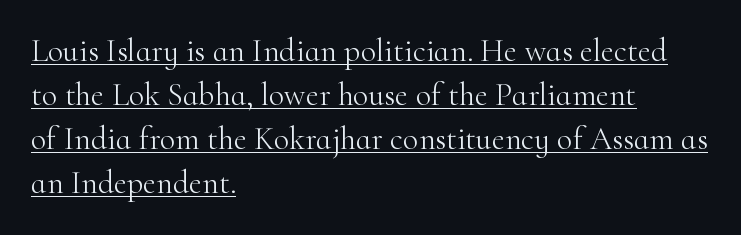
The image shows 32 px light serif type, upright; set left-aligned, normal line spacing (1.38x), normal letter spacing, underlined; high stroke contrast and a small x-height.
